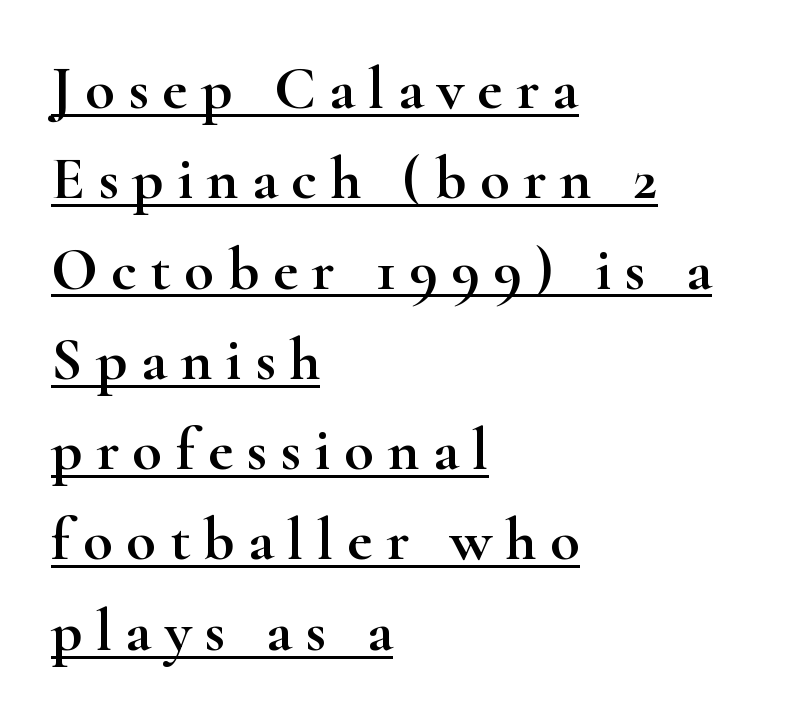
The passage shown stacks its lines at a standard gap. The passage is arranged the way most books set body copy — flush left. A typesetter would call this heavily tracked-out type. This rendering features underlined lettering. Ascenders rise straight up at ninety degrees.
